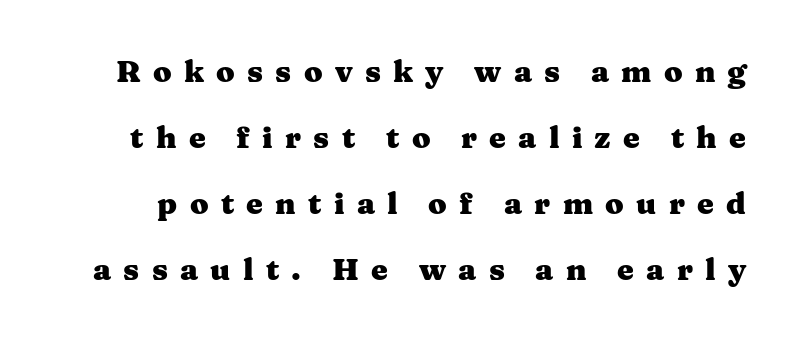
Q: Is the text bold? A: Yes.
Q: Is the text italic (slanted)? A: No, it is upright.
Q: Is the typeface a serif or a sans-serif typeface? A: Serif.
Q: Is the text underlined? A: No.
Q: Is the spacing between letters normal or unusually wide? A: Unusually wide.
Q: Is the spacing between lines tight, normal or loose? A: Loose.
Q: Width (condensed, normal, or wide)? A: Wide.
Q: Stroke contrast? A: Medium.
Q: x-height? A: Medium.
Q: Monospaced? A: No.
